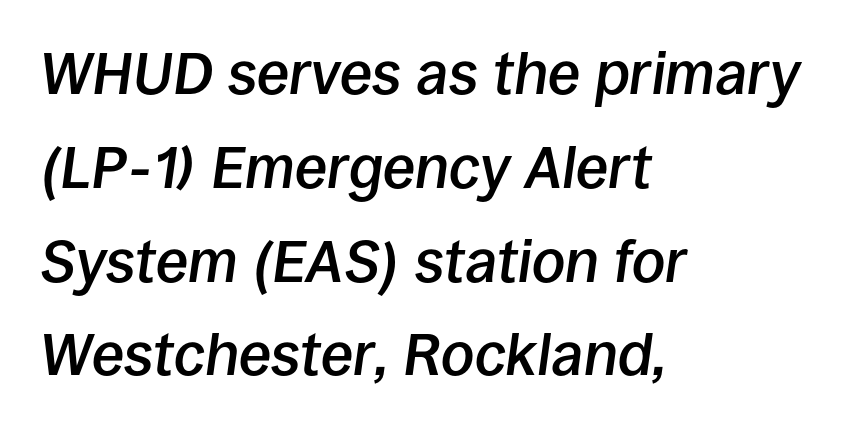
{"italic": "yes", "lean": "right", "slant_degrees": 8, "bold": "semi", "weight": "semibold", "width": "normal", "stroke_contrast": "low", "x_height": "large", "monospaced": "no", "underline": "no", "align": "left", "line_spacing": "normal", "line_spacing_ratio": 1.59, "letter_spacing": "normal", "letter_spacing_em": 0.0, "glyph_px": 59}
